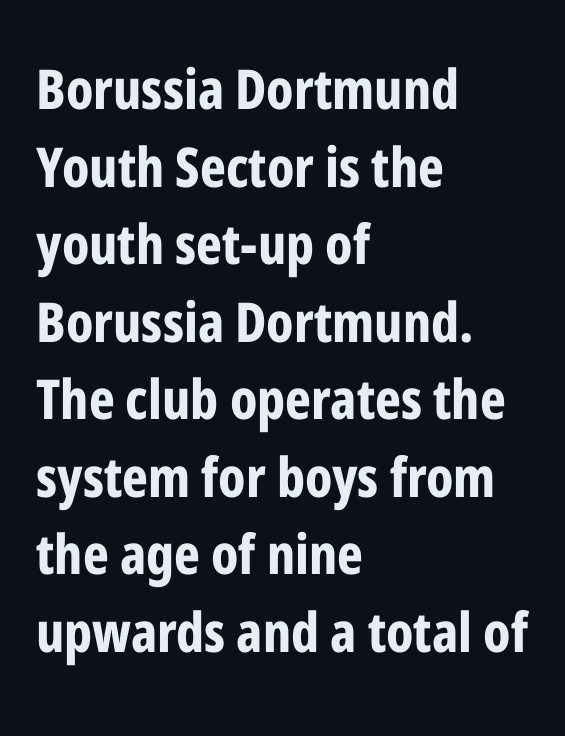
{"serif": "no", "italic": "no", "bold": "yes", "weight": "bold", "width": "condensed", "stroke_contrast": "low", "x_height": "medium", "monospaced": "no", "underline": "no", "align": "left", "line_spacing": "normal", "line_spacing_ratio": 1.41, "letter_spacing": "normal", "letter_spacing_em": 0.0, "glyph_px": 55}
